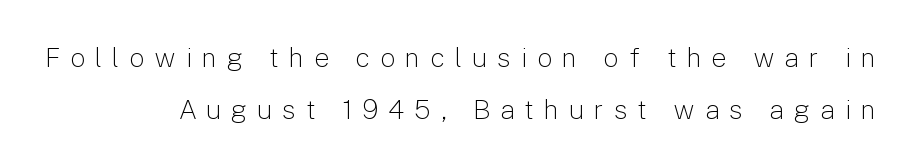
{"italic": "no", "bold": "no", "underline": "no", "align": "right", "line_spacing": "loose", "line_spacing_ratio": 1.94, "letter_spacing": "wide", "letter_spacing_em": 0.36, "glyph_px": 27}
